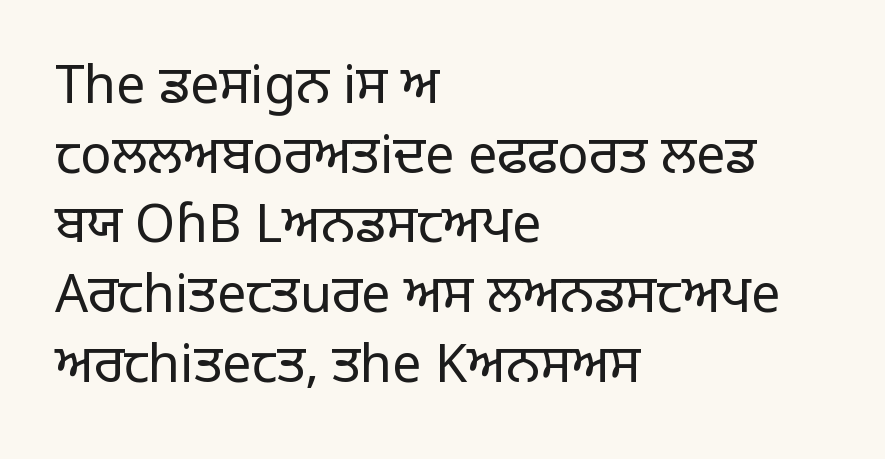
{"serif": "no", "italic": "no", "bold": "no", "weight": "regular", "width": "normal", "stroke_contrast": "low", "x_height": "large", "monospaced": "no", "underline": "no", "align": "left", "line_spacing": "normal", "line_spacing_ratio": 1.34, "letter_spacing": "normal", "letter_spacing_em": 0.0, "glyph_px": 52}
